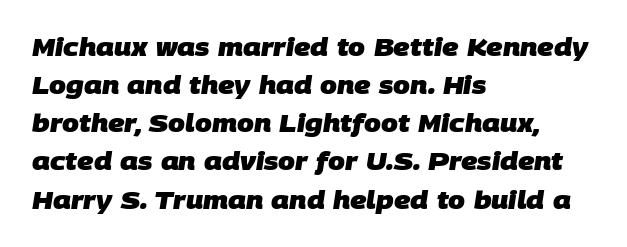
Q: Is the text bold? A: Yes.
Q: Is the text underlined? A: No.
Q: How is the paragraph aligned? A: Left-aligned.
Q: Is the spacing between letters normal or unusually wide? A: Normal.
Q: Is the spacing between lines tight, normal or loose? A: Normal.
